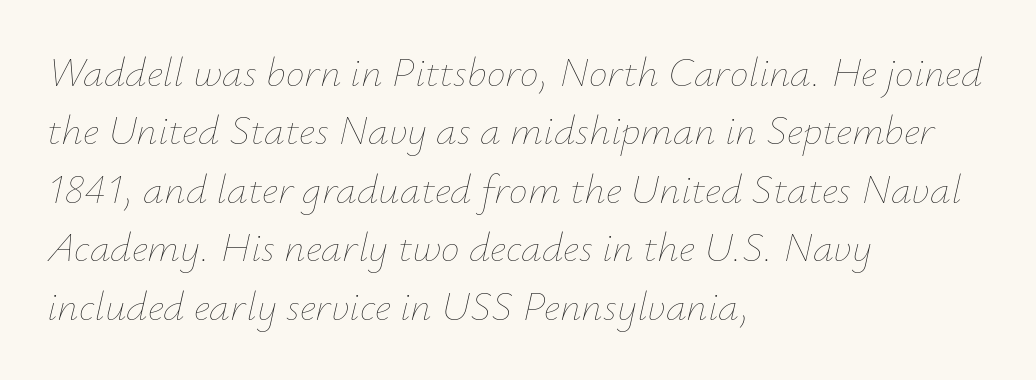
Reading down the block, your eye returns to a fixed left position each line. When letters slant like this, we call the style italic. Does extra space separate the letters? No, they use regular spacing. The letters advance in unequal steps, a hallmark of proportional type.
